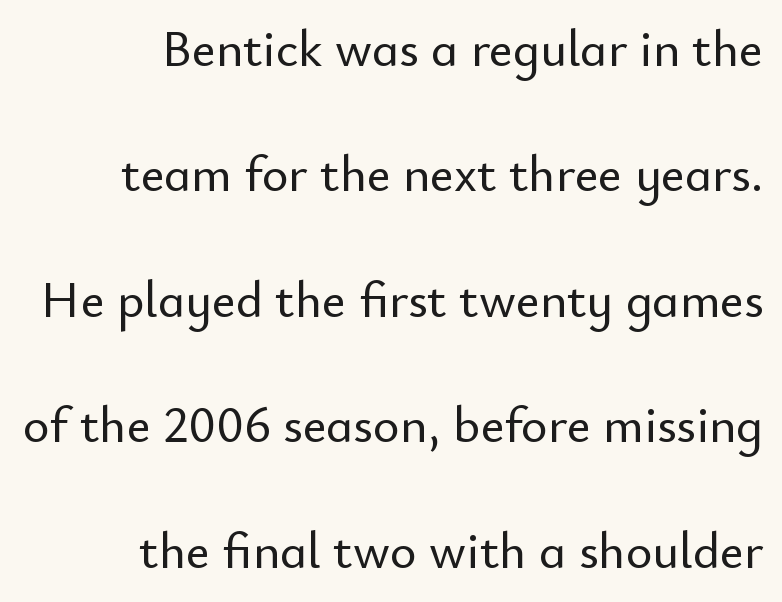
The image shows 51 px sans-serif type, upright; set right-aligned, loose line spacing (2.46x), normal letter spacing, not underlined; low stroke contrast and a small x-height.
